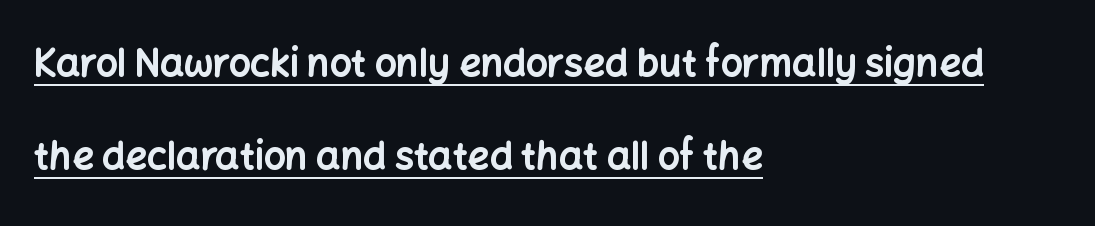
The passage shown stacks its lines with a broad gap. Each letter keeps its own natural width here, so spacing adapts to shape. Weight check: bold — yes, fully. A typesetter would mark this as roman, not italic. Each line starts at the same left margin while the right side varies. Is this a sans? Yes — the strokes have no serifs.
